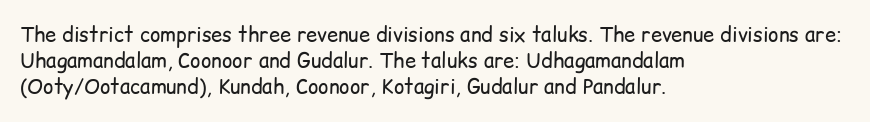
Q: Is the text bold? A: No.
Q: Is the text italic (slanted)? A: No, it is upright.
Q: Is the text underlined? A: No.
Q: How is the paragraph aligned? A: Left-aligned.
Q: Is the spacing between letters normal or unusually wide? A: Normal.
Q: Is the spacing between lines tight, normal or loose? A: Normal.
